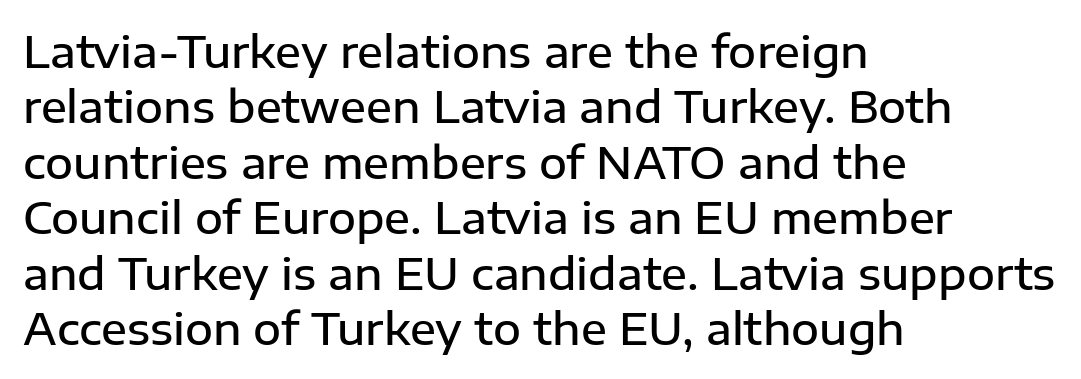
Q: Is the text bold? A: Semi-bold.
Q: Is the text italic (slanted)? A: No, it is upright.
Q: Is the typeface a serif or a sans-serif typeface? A: Sans-serif.
Q: Is the text underlined? A: No.
Q: How is the paragraph aligned? A: Left-aligned.
Q: Is the spacing between letters normal or unusually wide? A: Normal.
Q: Is the spacing between lines tight, normal or loose? A: Normal.
Q: Width (condensed, normal, or wide)? A: Normal.
Q: Stroke contrast? A: Low.
Q: x-height? A: Medium.
Q: Monospaced? A: No.
